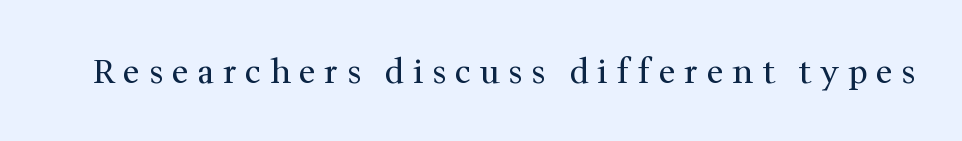
Here the glyphs are tracked loosely, breaking word shapes into spaced letters. The passage shown is typeset with a serif family. Each row of text sits above clean, open space. Weight class: somewhere from thin through regular. The rendering uses natural spacing where letterforms have individual widths. Posture: straight, roman, zero tilt.
